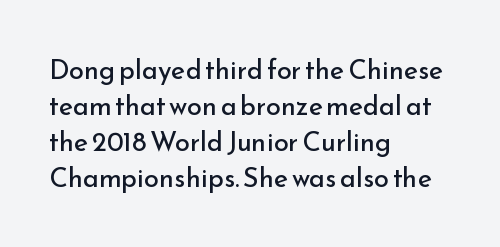
A clean baseline with only descenders dipping below it. The letters stand upright; this is a roman face. The letterforms sit shoulder to shoulder at normal distance. The compositor pushed each line to the left boundary.
